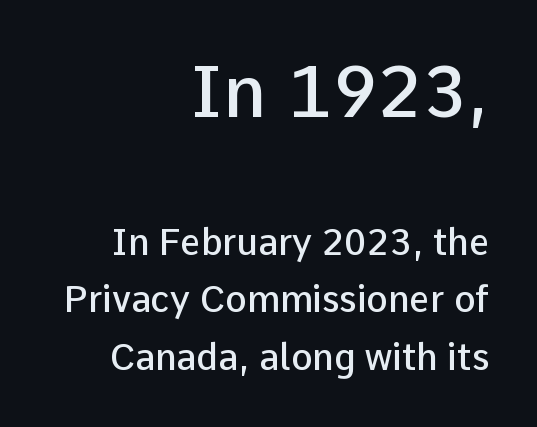
Q: Is the text bold? A: Semi-bold.
Q: Is the text italic (slanted)? A: No, it is upright.
Q: Is the typeface a serif or a sans-serif typeface? A: Sans-serif.
Q: Is the text underlined? A: No.
Q: How is the paragraph aligned? A: Right-aligned.
Q: Is the spacing between letters normal or unusually wide? A: Normal.
Q: Is the spacing between lines tight, normal or loose? A: Normal.
Q: Which block of text is set in a larger size, the first (top) or the second (bottom)? A: The first (top) one.
Q: Width (condensed, normal, or wide)? A: Normal.
Q: Stroke contrast? A: Low.
Q: x-height? A: Medium.
Q: Monospaced? A: No.
